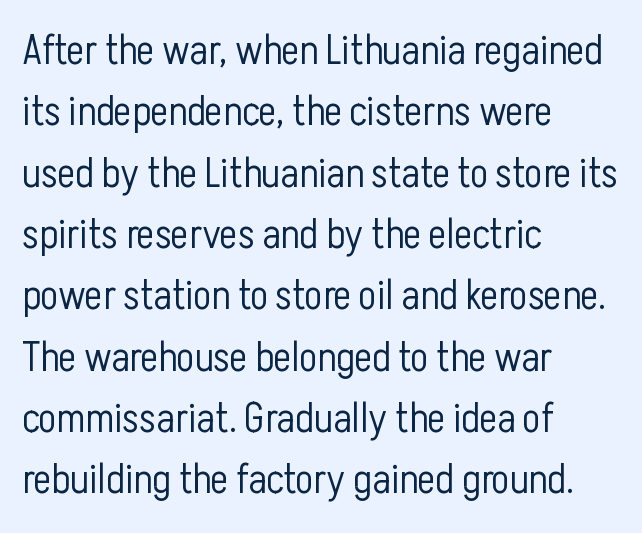
{"serif": "no", "italic": "no", "bold": "no", "weight": "light", "width": "condensed", "stroke_contrast": "low", "x_height": "medium", "monospaced": "no", "underline": "no", "align": "left", "line_spacing": "normal", "line_spacing_ratio": 1.46, "letter_spacing": "normal", "letter_spacing_em": 0.0, "glyph_px": 42}
